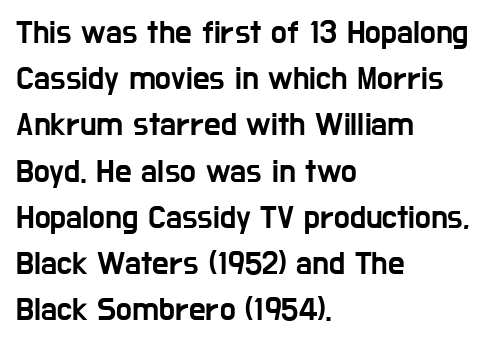
{"serif": "no", "italic": "no", "width": "condensed", "stroke_contrast": "low", "x_height": "medium", "monospaced": "no", "underline": "no", "align": "left", "line_spacing": "normal", "line_spacing_ratio": 1.4, "letter_spacing": "normal", "letter_spacing_em": 0.0, "glyph_px": 33}
